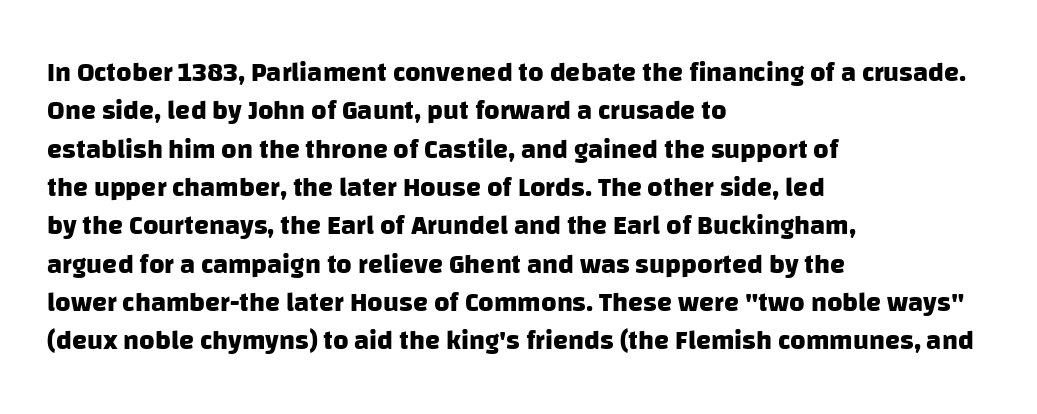
The image shows 27 px bold type; set left-aligned, normal line spacing (1.42x), normal letter spacing, not underlined.
